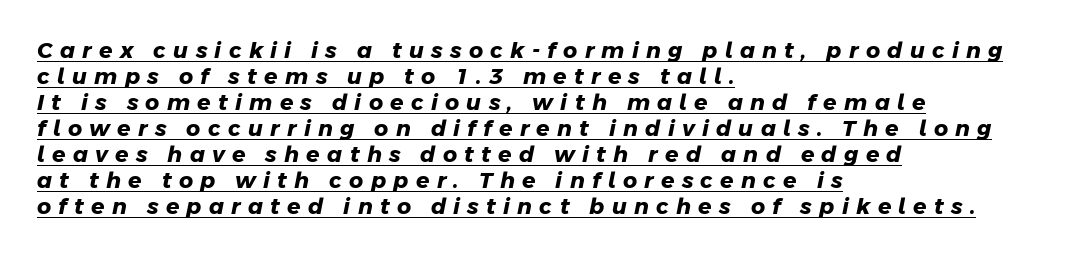
The rendering inserts visible extra space after every character. The characters look thick and weighty, a clear bold. Underline: present. Notice how the passage keeps a crisp vertical edge on the left only.
